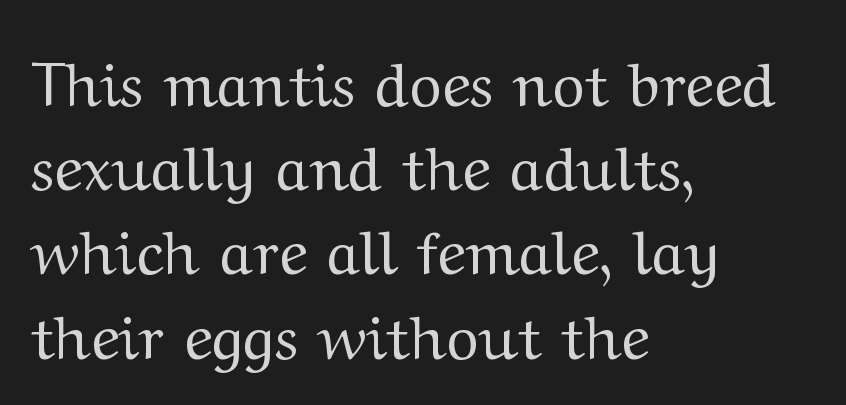
The image shows 61 px regular-weight, wide serif type, upright; set left-aligned, normal line spacing (1.38x), normal letter spacing, not underlined; medium stroke contrast and a medium x-height.
